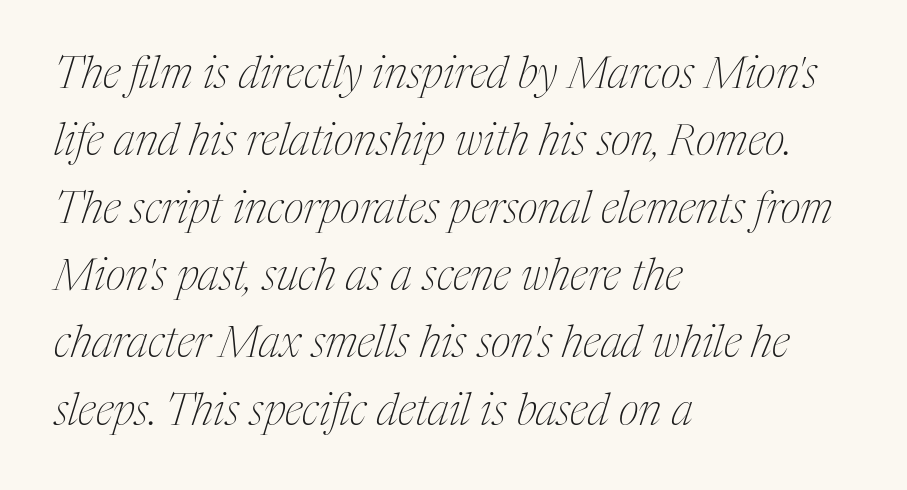
The image shows 44 px thin, condensed serif type, italic (leaning right); set left-aligned, normal line spacing (1.53x), normal letter spacing, not underlined; medium stroke contrast and a medium x-height.
